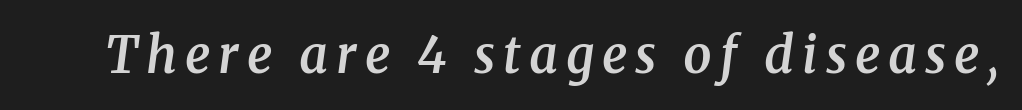
Q: Is the text bold? A: Semi-bold.
Q: Is the text italic (slanted)? A: Yes, it leans right by about 8 degrees.
Q: Is the typeface a serif or a sans-serif typeface? A: Serif.
Q: Is the text underlined? A: No.
Q: Width (condensed, normal, or wide)? A: Normal.
Q: Stroke contrast? A: Medium.
Q: x-height? A: Medium.
Q: Monospaced? A: No.
